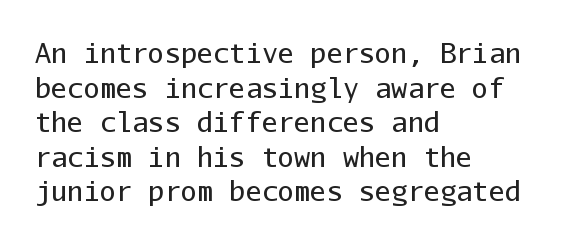
{"italic": "no", "bold": "no", "underline": "no", "align": "left", "line_spacing": "normal", "line_spacing_ratio": 1.28, "letter_spacing": "normal", "letter_spacing_em": 0.0, "glyph_px": 27}
